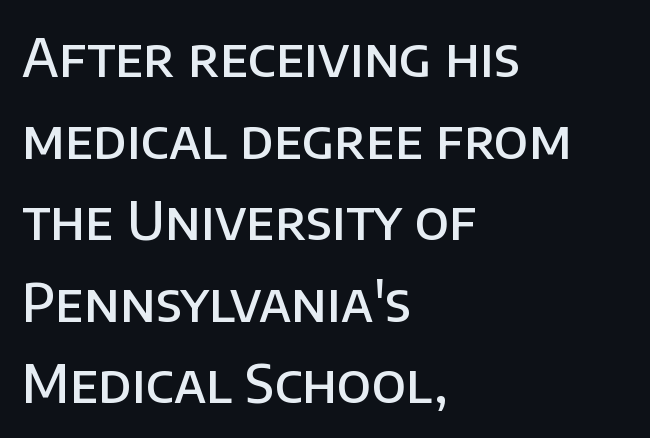
{"serif": "no", "italic": "no", "bold": "semi", "weight": "semibold", "width": "normal", "stroke_contrast": "low", "x_height": "large", "monospaced": "no", "underline": "no", "align": "left", "line_spacing": "normal", "line_spacing_ratio": 1.54, "letter_spacing": "normal", "letter_spacing_em": 0.0, "glyph_px": 53}
